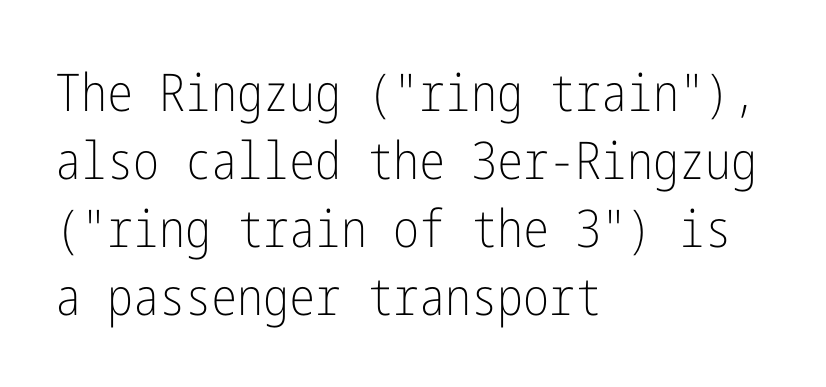
Q: Is the text bold? A: No.
Q: Is the text italic (slanted)? A: No, it is upright.
Q: Is the typeface a serif or a sans-serif typeface? A: Sans-serif.
Q: Is the text underlined? A: No.
Q: How is the paragraph aligned? A: Left-aligned.
Q: Is the spacing between letters normal or unusually wide? A: Normal.
Q: Is the spacing between lines tight, normal or loose? A: Normal.
Q: Width (condensed, normal, or wide)? A: Condensed.
Q: Stroke contrast? A: Low.
Q: x-height? A: Medium.
